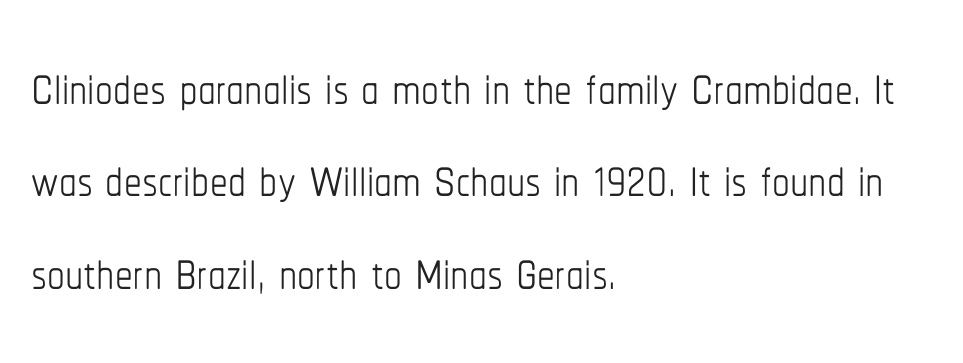
A bare baseline throughout the passage. Each letter keeps its own natural width here, so spacing adapts to shape. A student would call this left alignment; a typographer would say flush left, rag right. Reading down the column, the eye jumps a familiar distance to each next line. This is the regular roman posture of the typeface.
